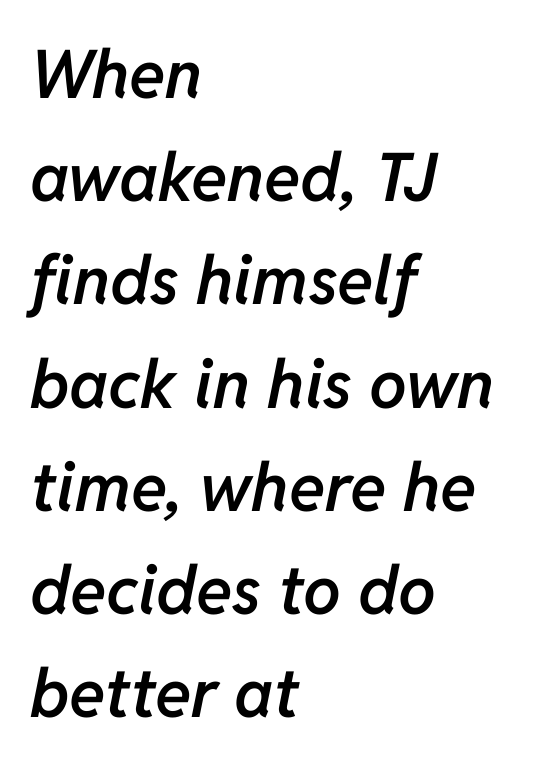
The letters advance in unequal steps, a hallmark of proportional type. Characters follow at the spacing the type designer built in. The gap between lines stays unmarked. The rag falls on the right side of this text block.
